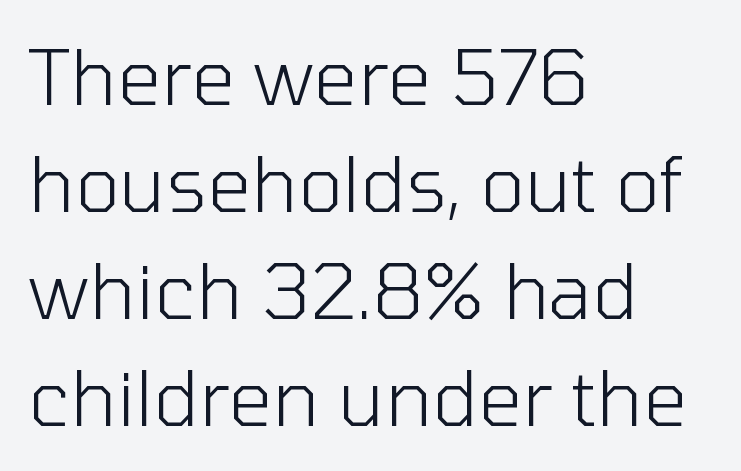
The image shows 77 px light sans-serif type, upright; set left-aligned, normal line spacing (1.39x), normal letter spacing, not underlined; low stroke contrast and a medium x-height.
